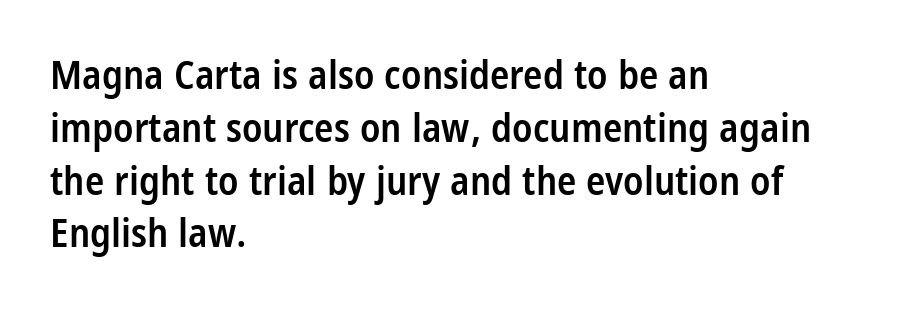
Standard letterfit; no display-style spreading of the glyphs. Firm but not heavy-handed strokes: this text is semibold. Style check: upright. Does the copy run flush right? No — it runs flush left. Nope, no serifs anywhere on these letters. A typesetter would call this proportional, since set widths differ per character.
